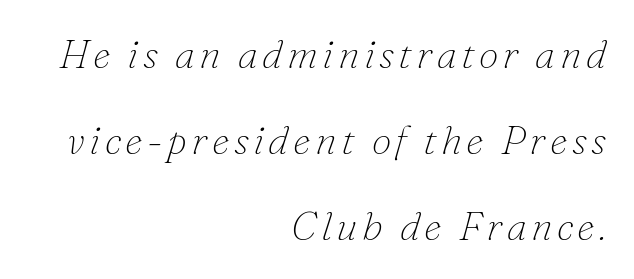
You could not count columns in this text — the font is proportionally spaced. In terms of posture, this sample is oblique. Think standard paragraph weight, or any step lighter than that. The typesetter chose a ragged-left arrangement here.
